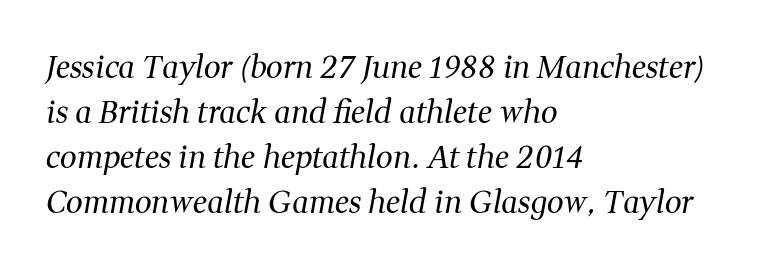
Summary of weight: not heavy and not bold. The rendering uses natural spacing where letterforms have individual widths. The glyphs in this specimen are seriffed. The font's italic variant was chosen for this text.
